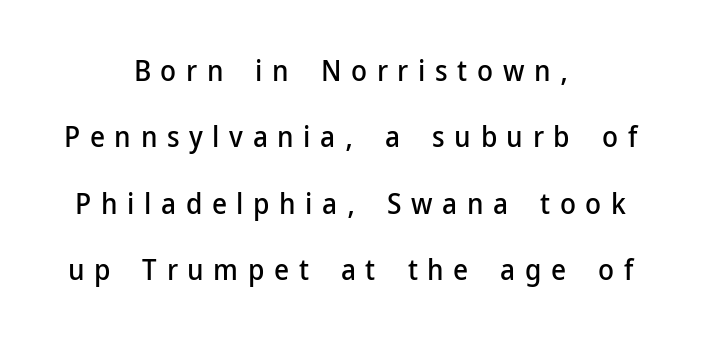
Q: Is the text italic (slanted)? A: No, it is upright.
Q: Is the typeface a serif or a sans-serif typeface? A: Sans-serif.
Q: Is the text underlined? A: No.
Q: How is the paragraph aligned? A: Centered.
Q: Is the spacing between letters normal or unusually wide? A: Unusually wide.
Q: Is the spacing between lines tight, normal or loose? A: Loose.
Q: Width (condensed, normal, or wide)? A: Normal.
Q: Stroke contrast? A: Low.
Q: x-height? A: Medium.
Q: Monospaced? A: No.
